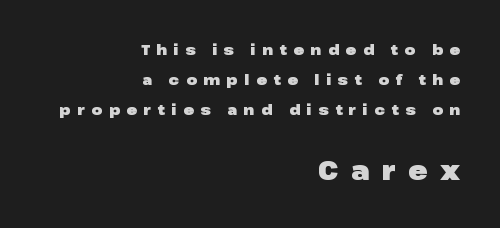
{"italic": "no", "bold": "yes", "underline": "no", "align": "right", "line_spacing": "loose", "line_spacing_ratio": 2.16, "letter_spacing": "wide", "letter_spacing_em": 0.47, "larger_block": "second", "size_ratio": 1.86, "glyph_px": 26}
